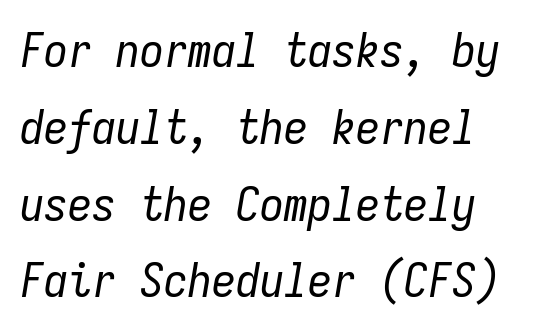
The image shows 48 px regular-weight, condensed type, italic (leaning right), monospaced; set left-aligned, normal line spacing (1.6x), normal letter spacing, not underlined; low stroke contrast and a medium x-height.
